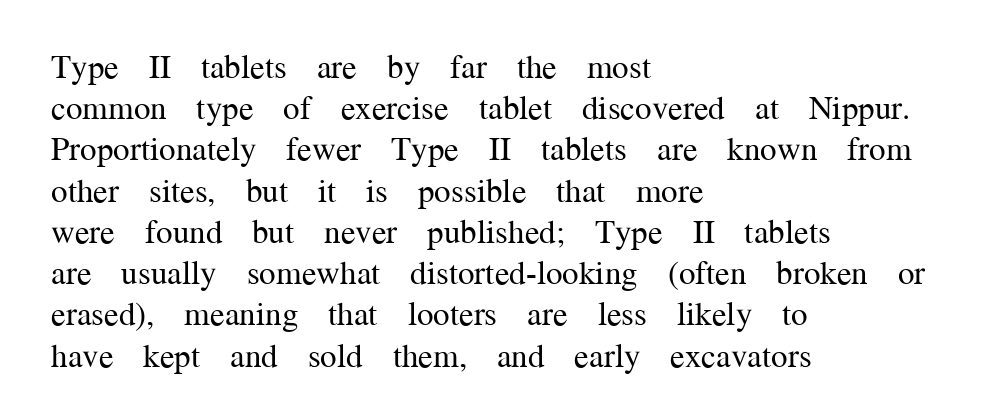
Q: Is the text bold? A: No.
Q: Is the text italic (slanted)? A: No, it is upright.
Q: Is the typeface a serif or a sans-serif typeface? A: Serif.
Q: Is the text underlined? A: No.
Q: How is the paragraph aligned? A: Left-aligned.
Q: Is the spacing between letters normal or unusually wide? A: Normal.
Q: Is the spacing between lines tight, normal or loose? A: Normal.
Q: Width (condensed, normal, or wide)? A: Normal.
Q: Stroke contrast? A: Medium.
Q: x-height? A: Medium.
Q: Monospaced? A: No.
